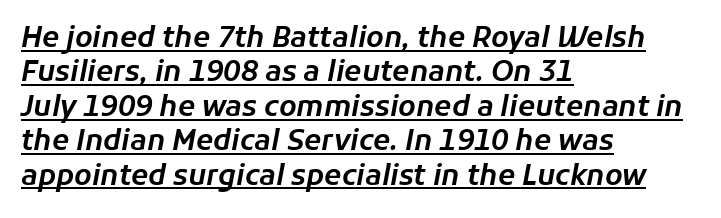
Does a line run under the words? Yes, clearly. The rendering anchors every line to the left-hand side. Each letter keeps its own natural width here, so spacing adapts to shape. The horizontal fit of the characters is conventional and even. You can tell it's italic because the verticals aren't actually vertical.
